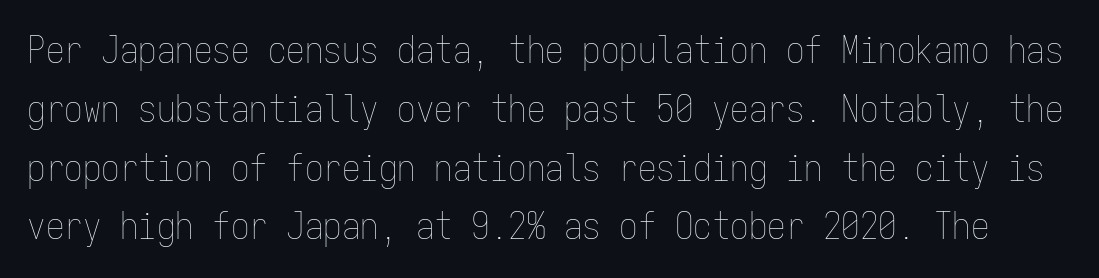
The image shows 37 px thin, condensed type, upright, monospaced; set normal line spacing (1.59x), normal letter spacing, not underlined; low stroke contrast and a medium x-height.
